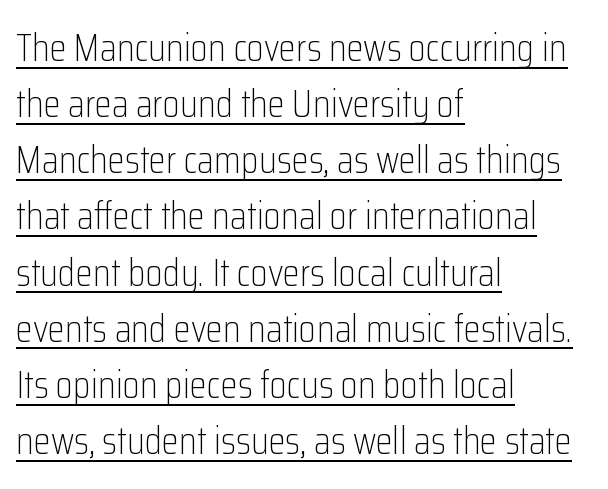
The passage shown is typed in a proportional face where columns would drift. Short and long lines alike share a common starting point at left. Unlike a traditional serif, this face leaves its strokes unadorned. Posture: vertical. A typesetter would call this zero additional tracking. Is the stroke heavy? The answer is a plain regular-or-lighter.
